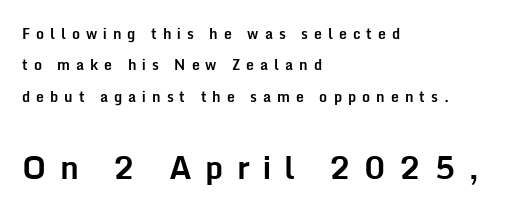
{"serif": "no", "italic": "no", "bold": "yes", "weight": "bold", "width": "normal", "stroke_contrast": "low", "x_height": "medium", "monospaced": "no", "underline": "no", "align": "left", "line_spacing": "loose", "line_spacing_ratio": 2.25, "letter_spacing": "wide", "letter_spacing_em": 0.43, "larger_block": "second", "size_ratio": 2.21, "glyph_px": 31}
